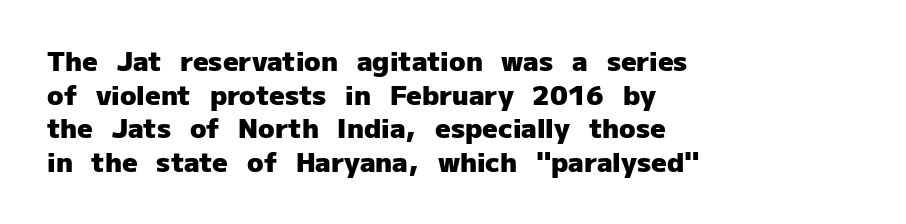
{"italic": "no", "bold": "yes", "underline": "no", "align": "left", "line_spacing": "normal", "line_spacing_ratio": 1.25, "letter_spacing": "normal", "letter_spacing_em": 0.0, "glyph_px": 27}
